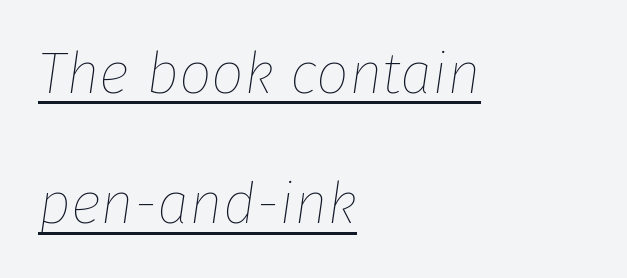
The image shows 58 px thin type, italic (leaning right); set left-aligned, loose line spacing (2.25x), normal letter spacing, underlined; low stroke contrast and a medium x-height.
